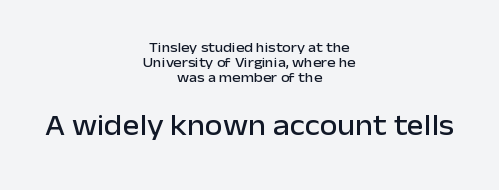
The image shows 29 px sans-serif type, upright; set centered, tight line spacing (1.07x), normal letter spacing, not underlined; the second (bottom) block is 2.07x larger; low stroke contrast and a medium x-height.
